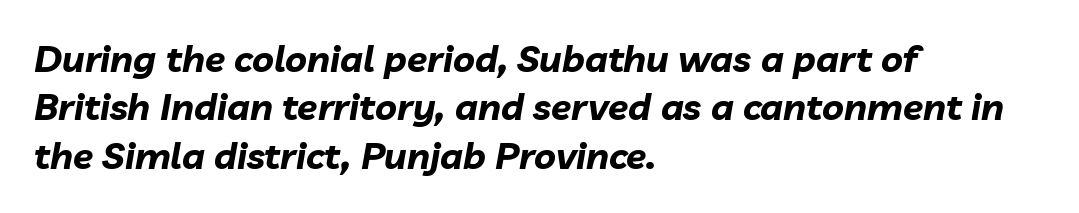
Q: Is the text bold? A: Yes.
Q: Is the text italic (slanted)? A: Yes, it leans right by about 10 degrees.
Q: Is the text underlined? A: No.
Q: How is the paragraph aligned? A: Left-aligned.
Q: Is the spacing between letters normal or unusually wide? A: Normal.
Q: Is the spacing between lines tight, normal or loose? A: Normal.
Q: Width (condensed, normal, or wide)? A: Normal.
Q: Stroke contrast? A: Low.
Q: x-height? A: Medium.
Q: Monospaced? A: No.
